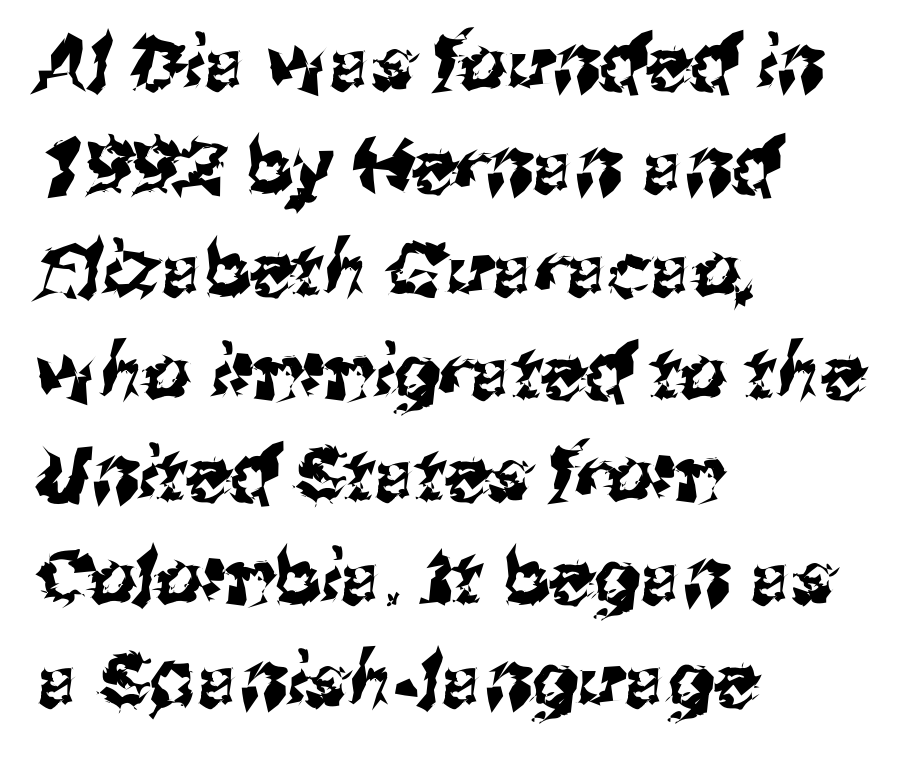
The image shows 74 px sans-serif type; set left-aligned, normal line spacing (1.39x), normal letter spacing, not underlined; medium stroke contrast and a medium x-height.
